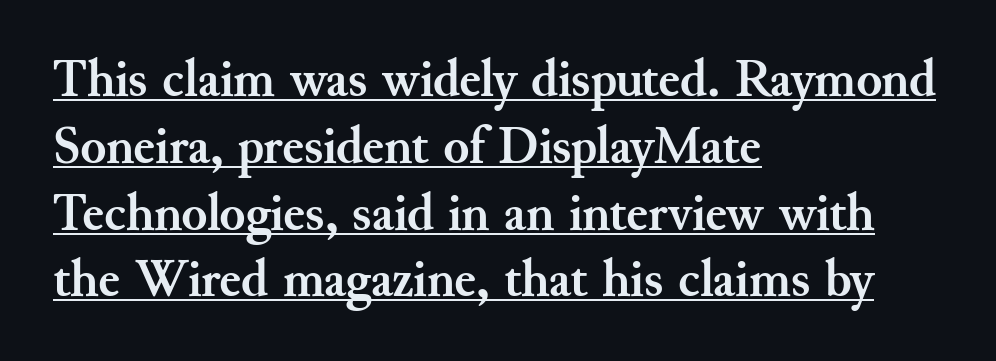
{"serif": "yes", "italic": "no", "bold": "yes", "weight": "semibold", "width": "normal", "stroke_contrast": "medium", "x_height": "small", "monospaced": "no", "underline": "yes", "align": "left", "line_spacing": "normal", "line_spacing_ratio": 1.26, "letter_spacing": "normal", "letter_spacing_em": 0.0, "glyph_px": 53}
